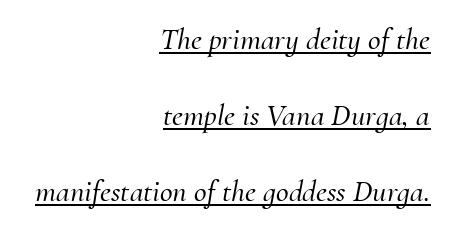
{"serif": "yes", "italic": "yes", "lean": "right", "slant_degrees": 10, "width": "normal", "stroke_contrast": "medium", "x_height": "small", "monospaced": "no", "underline": "yes", "align": "right", "line_spacing": "loose", "line_spacing_ratio": 2.45, "letter_spacing": "normal", "letter_spacing_em": 0.0, "glyph_px": 31}
